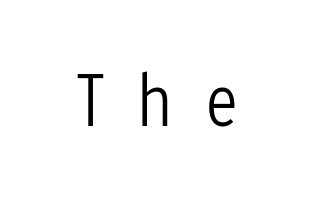
Is this a fixed-width face? No — the glyphs have proportional, varying widths. The rendering inserts visible extra space after every character. In terms of posture, this sample is upright. Bold? No — there's no thickening of the strokes. Serif or sans? Sans — the stroke terminals are bare.
